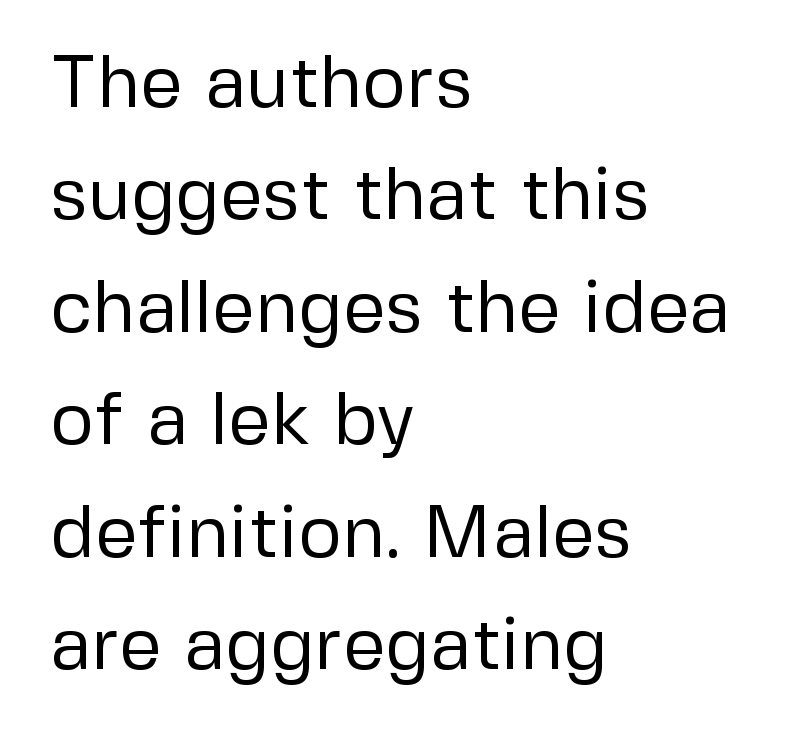
{"serif": "no", "italic": "no", "bold": "no", "weight": "regular", "width": "normal", "stroke_contrast": "low", "x_height": "medium", "monospaced": "no", "underline": "no", "align": "left", "line_spacing": "normal", "line_spacing_ratio": 1.5, "letter_spacing": "normal", "letter_spacing_em": 0.0, "glyph_px": 75}
